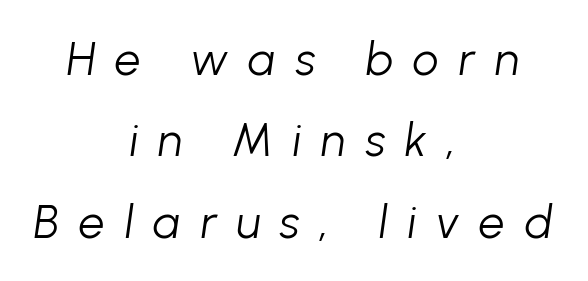
Has an underline been added? It has not. How are the letters spaced? Widely, with obvious added tracking. The rendering positions every line midway between the sides. Varying glyph widths throughout — classic text-font behaviour. The typography opts for an oblique posture over an upright one.
